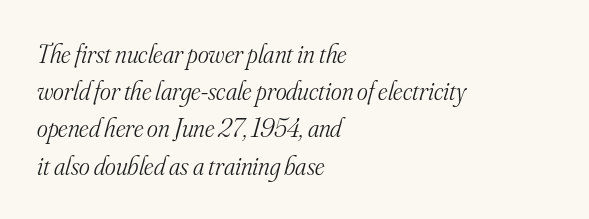
Q: Is the text bold? A: No.
Q: Is the text italic (slanted)? A: Yes, it leans right by about 16 degrees.
Q: Is the text underlined? A: No.
Q: How is the paragraph aligned? A: Left-aligned.
Q: Is the spacing between letters normal or unusually wide? A: Normal.
Q: Is the spacing between lines tight, normal or loose? A: Normal.
